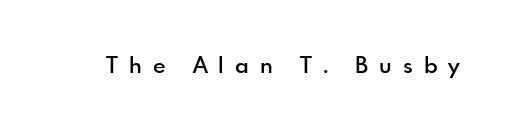
Unlike italic type, these characters show no tilt at all. This rendering widens character spacing well past its baseline value. Lines of text with bare space underneath. A somewhat darkened texture: the type is semibold rather than bold.
